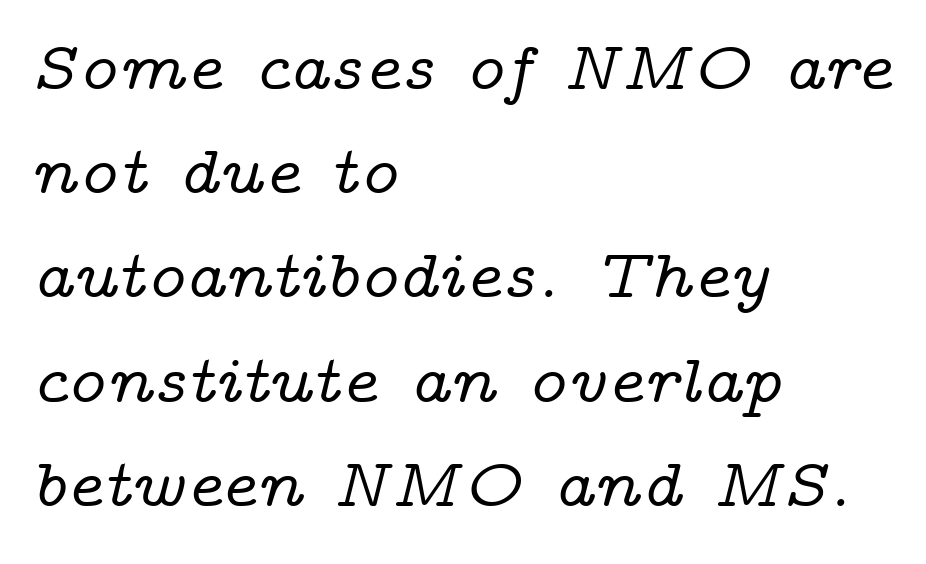
{"serif": "yes", "italic": "yes", "lean": "right", "slant_degrees": 14, "width": "wide", "stroke_contrast": "low", "x_height": "medium", "monospaced": "no", "underline": "no", "align": "left", "line_spacing": "normal", "line_spacing_ratio": 1.51, "letter_spacing": "normal", "letter_spacing_em": 0.0, "glyph_px": 69}
